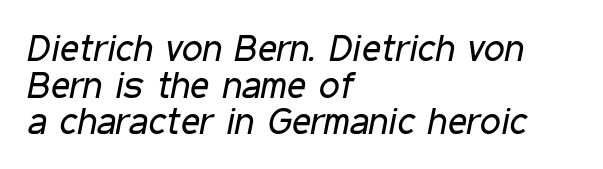
{"italic": "yes", "lean": "right", "slant_degrees": 11, "bold": "no", "weight": "regular", "width": "condensed", "stroke_contrast": "low", "x_height": "medium", "monospaced": "no", "underline": "no", "align": "left", "line_spacing": "tight", "line_spacing_ratio": 0.99, "letter_spacing": "normal", "letter_spacing_em": 0.0, "glyph_px": 37}
